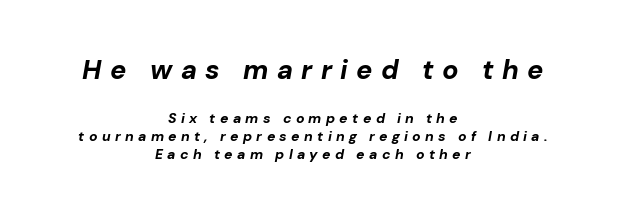
Q: Is the text bold? A: Yes.
Q: Is the text italic (slanted)? A: Yes, it leans right by about 10 degrees.
Q: Is the text underlined? A: No.
Q: How is the paragraph aligned? A: Centered.
Q: Is the spacing between letters normal or unusually wide? A: Unusually wide.
Q: Is the spacing between lines tight, normal or loose? A: Normal.
Q: Which block of text is set in a larger size, the first (top) or the second (bottom)? A: The first (top) one.
